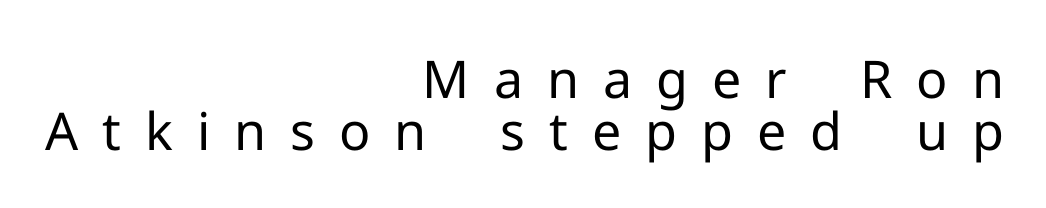
{"serif": "no", "italic": "no", "bold": "no", "weight": "regular", "width": "normal", "stroke_contrast": "low", "x_height": "medium", "monospaced": "no", "underline": "no", "align": "right", "line_spacing": "tight", "line_spacing_ratio": 1.0, "letter_spacing": "wide", "letter_spacing_em": 0.46, "glyph_px": 52}
